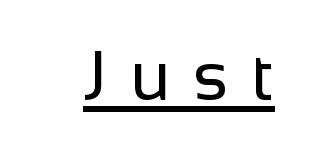
Q: Is the text bold? A: No.
Q: Is the text italic (slanted)? A: No, it is upright.
Q: Is the typeface a serif or a sans-serif typeface? A: Sans-serif.
Q: Is the text underlined? A: Yes.
Q: Is the spacing between letters normal or unusually wide? A: Unusually wide.
Q: Width (condensed, normal, or wide)? A: Normal.
Q: Stroke contrast? A: Low.
Q: x-height? A: Medium.
Q: Monospaced? A: No.
